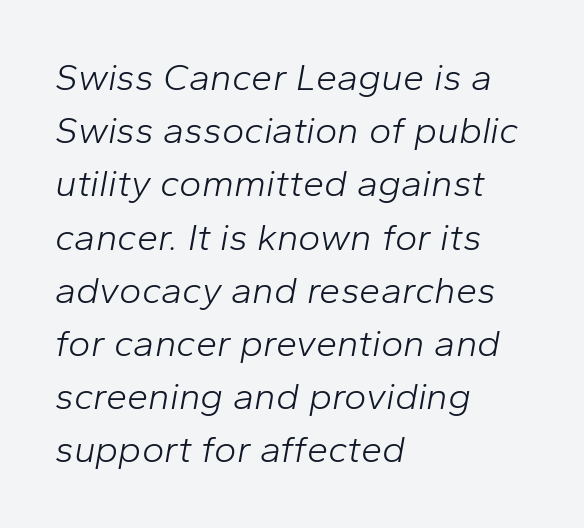
In terms of leading, this rendering sits right in the middle. The area under the type is left untouched. The typeface has the unassuming heft of standard copy or less. Is this a fixed-width face? No — the glyphs have proportional, varying widths. The face used here has a pronounced slope to its letters. One-word summary of the alignment: left.
